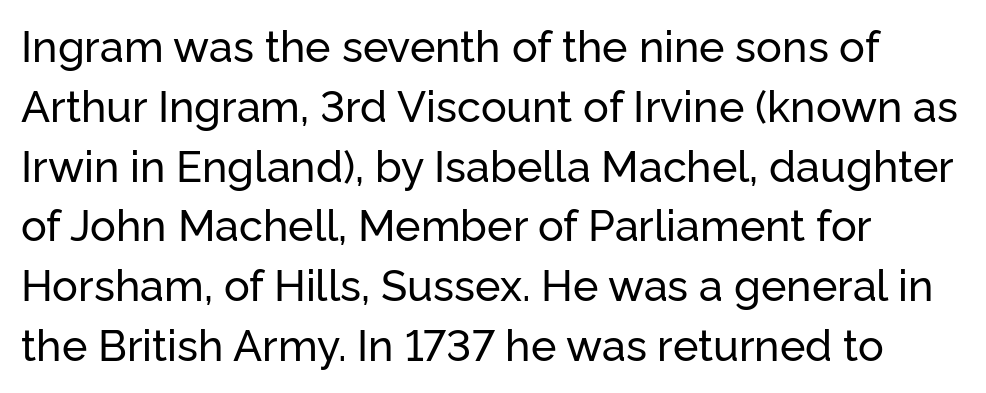
Do the characters align in a grid? No, the font is proportional. Vertical strokes here are truly vertical. Each letter's strokes conclude bluntly, with no projecting serifs. Baseline-to-baseline distance is the conventional proportion of letter height. Quick note: underline off. The horizontal fit of the characters is conventional and even.
